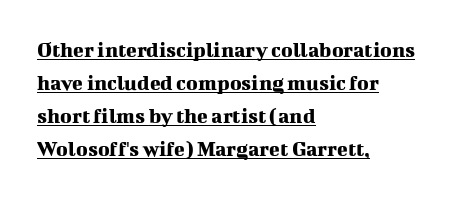
There is no visible air inserted between adjacent glyphs. Posture: upright roman. One glance says typical: line gaps are just what's usual. A typographer would call this underscored text.
